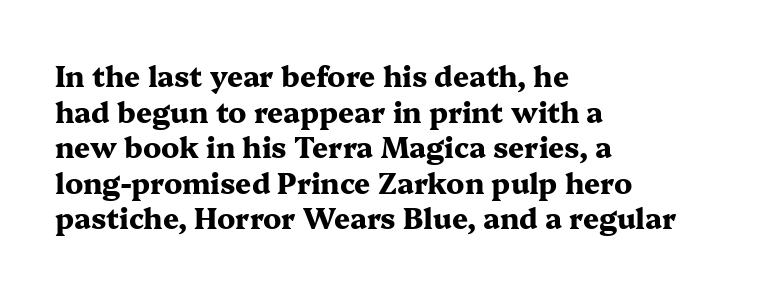
The image shows 28 px heavy, wide serif type, upright; set left-aligned, normal line spacing (1.27x), normal letter spacing, not underlined; medium stroke contrast and a medium x-height.
